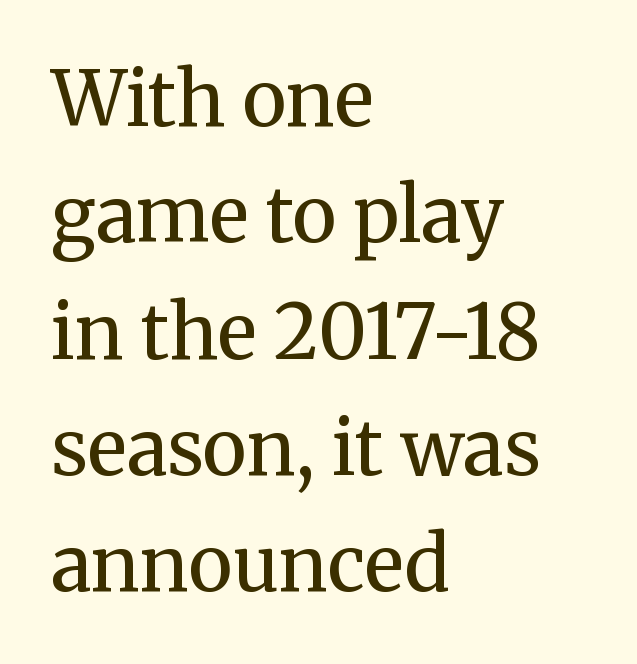
The image shows 76 px regular-weight serif type, upright; set left-aligned, normal line spacing (1.53x), normal letter spacing, not underlined; medium stroke contrast and a medium x-height.
